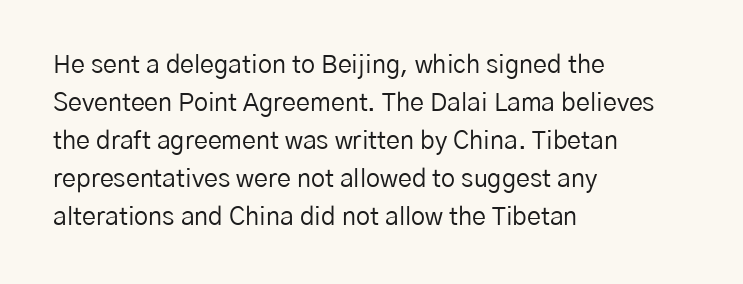
The font's upright variant was chosen for this text. The specimen omits any rule beneath the text block's lines. All the whitespace from short lines collects on the right. Tracking here is standard; glyphs follow each other at the usual distance.
